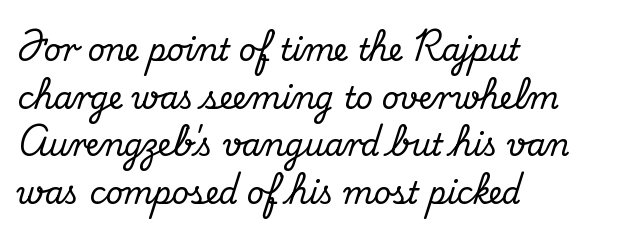
The image shows 30 px serif type; set left-aligned, normal line spacing (1.59x), normal letter spacing, not underlined; medium stroke contrast and a small x-height.
